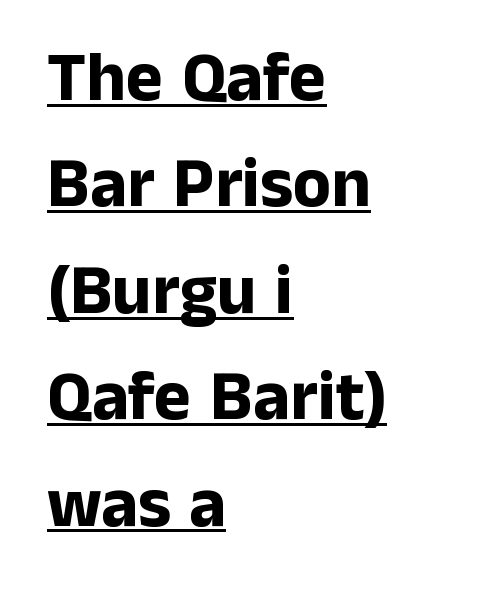
The image shows 70 px bold sans-serif type, upright; set left-aligned, normal line spacing (1.52x), normal letter spacing, underlined; low stroke contrast and a medium x-height.
